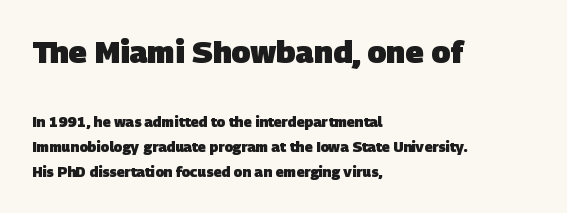
The image shows 31 px heavy sans-serif type; set left-aligned, line spacing 1.8x, normal letter spacing, not underlined; the first (top) block is 2.21x larger; low stroke contrast and a large x-height.
